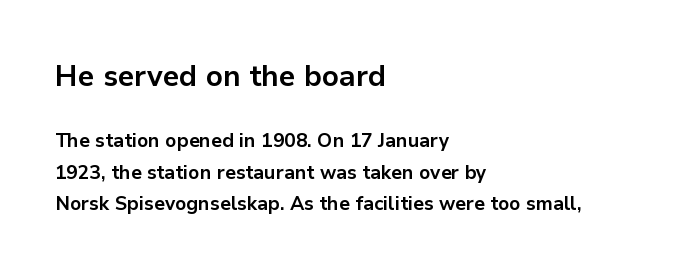
Q: Is the text bold? A: Yes.
Q: Is the text italic (slanted)? A: No, it is upright.
Q: Is the typeface a serif or a sans-serif typeface? A: Sans-serif.
Q: Is the text underlined? A: No.
Q: How is the paragraph aligned? A: Left-aligned.
Q: Is the spacing between letters normal or unusually wide? A: Normal.
Q: Is the spacing between lines tight, normal or loose? A: Normal.
Q: Which block of text is set in a larger size, the first (top) or the second (bottom)? A: The first (top) one.
Q: Width (condensed, normal, or wide)? A: Normal.
Q: Stroke contrast? A: Low.
Q: x-height? A: Medium.
Q: Monospaced? A: No.
